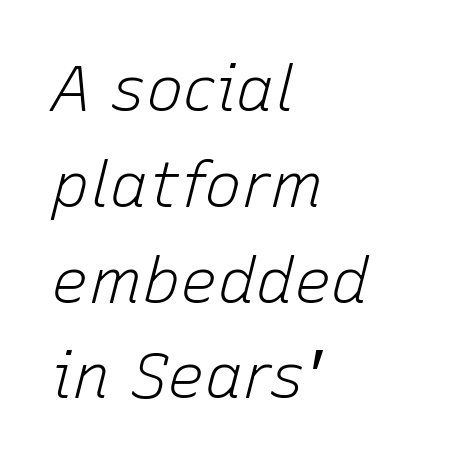
{"italic": "yes", "lean": "right", "slant_degrees": 15, "bold": "no", "weight": "light", "width": "normal", "stroke_contrast": "low", "x_height": "medium", "monospaced": "no", "underline": "no", "align": "left", "line_spacing": "normal", "line_spacing_ratio": 1.52, "letter_spacing": "normal", "letter_spacing_em": 0.0, "glyph_px": 63}
